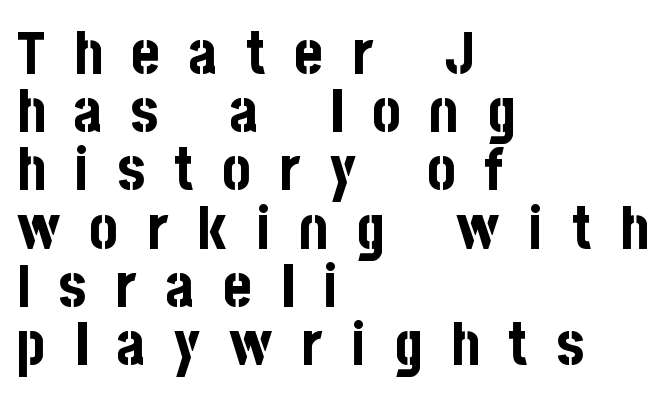
This sample uses expanded letter spacing, leaving extra air between glyphs. Check where the strokes stop: nothing finishes them off — pure sans. What's the leading like? Squeezed, with rows nearly overlapping. Line starts are locked; line ends wander.
